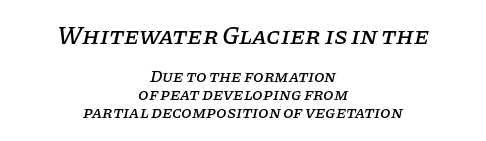
Q: Is the text italic (slanted)? A: Yes, it leans right by about 11 degrees.
Q: Is the text underlined? A: No.
Q: How is the paragraph aligned? A: Centered.
Q: Is the spacing between letters normal or unusually wide? A: Normal.
Q: Is the spacing between lines tight, normal or loose? A: Tight.
Q: Which block of text is set in a larger size, the first (top) or the second (bottom)? A: The first (top) one.
